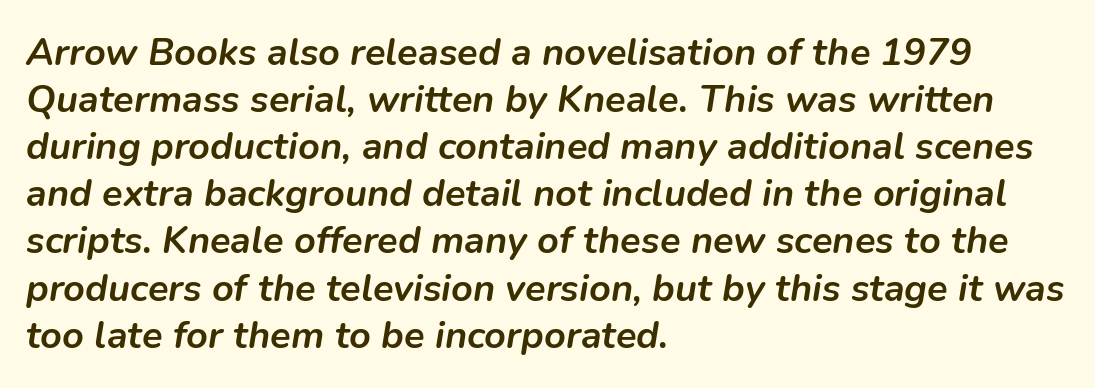
The image shows 38 px semibold type, italic (leaning right); set left-aligned, line spacing 1.24x, normal letter spacing, not underlined; low stroke contrast and a medium x-height.
